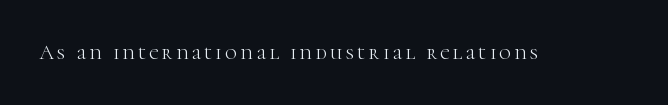
Q: Is the text bold? A: No.
Q: Is the text italic (slanted)? A: No, it is upright.
Q: Is the text underlined? A: No.
